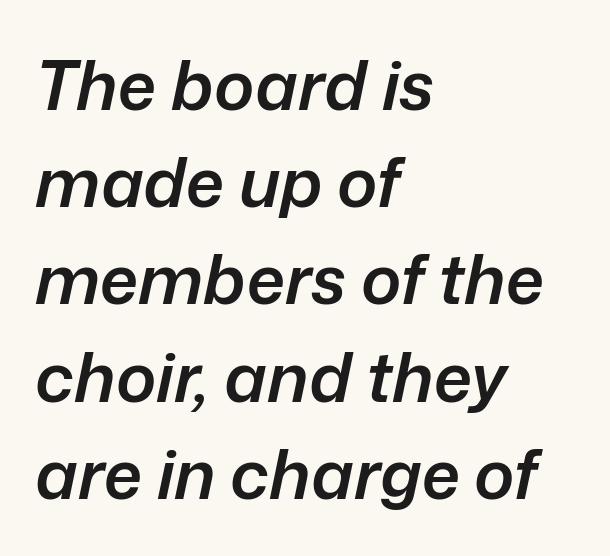
Caption: multi-line text, flush left, ragged right. The foot of each line stays bare and open. If you measured baseline to baseline, you'd find a middling distance. Varying glyph widths throughout — classic text-font behaviour. A typesetter would mark this as italic. Compared with an ordinary text face, these strokes are moderately heavier — a semibold.
